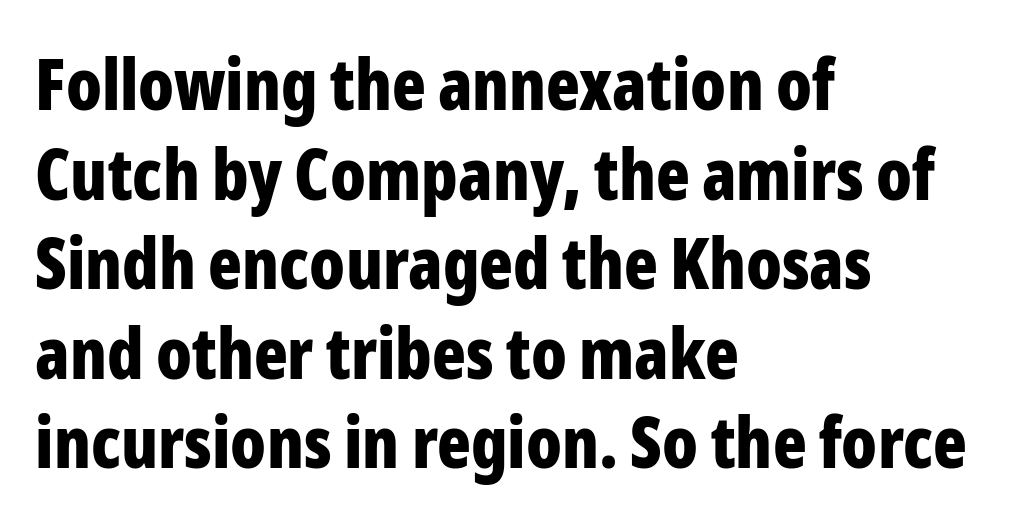
Q: Is the text bold? A: Yes.
Q: Is the text italic (slanted)? A: No, it is upright.
Q: Is the typeface a serif or a sans-serif typeface? A: Sans-serif.
Q: Is the text underlined? A: No.
Q: How is the paragraph aligned? A: Left-aligned.
Q: Is the spacing between letters normal or unusually wide? A: Normal.
Q: Is the spacing between lines tight, normal or loose? A: Normal.
Q: Width (condensed, normal, or wide)? A: Condensed.
Q: Stroke contrast? A: Low.
Q: x-height? A: Medium.
Q: Monospaced? A: No.
